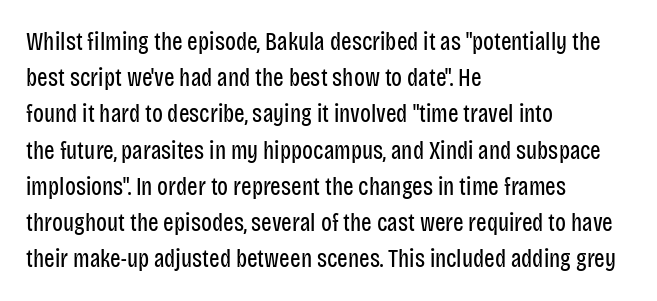
{"italic": "no", "bold": "no", "underline": "no", "align": "left", "line_spacing": "normal", "line_spacing_ratio": 1.45, "letter_spacing": "normal", "letter_spacing_em": 0.0, "glyph_px": 25}
